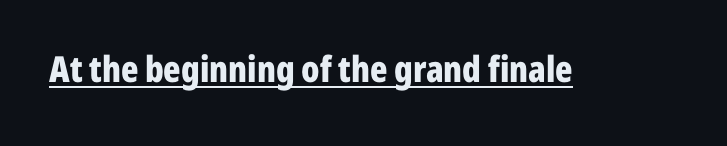
Q: Is the text bold? A: Yes.
Q: Is the text italic (slanted)? A: No, it is upright.
Q: Is the typeface a serif or a sans-serif typeface? A: Sans-serif.
Q: Is the text underlined? A: Yes.
Q: Is the spacing between letters normal or unusually wide? A: Normal.
Q: Width (condensed, normal, or wide)? A: Condensed.
Q: Stroke contrast? A: Low.
Q: x-height? A: Medium.
Q: Monospaced? A: No.
